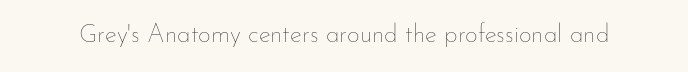
The rendering keeps characters at their native spacing. The font sits on the lighter half of the weight spectrum, regular included. Quick note: underline off. Is there any slant? The stems are plumb.
